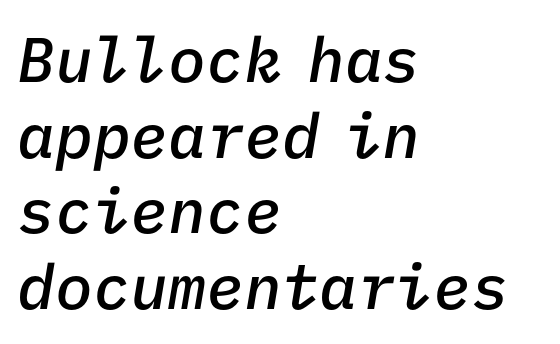
Is the block centered? No — it sits flush against the left margin. The face used here is a semibold: visibly heavier than regular, lighter than bold. Think of a typewriter: that constant character pitch is what you see here. Italic? Definitely — the glyphs are oblique. Descenders hang freely into open space. Observe the ordinary spacing: letters are neighbours, not strangers.
